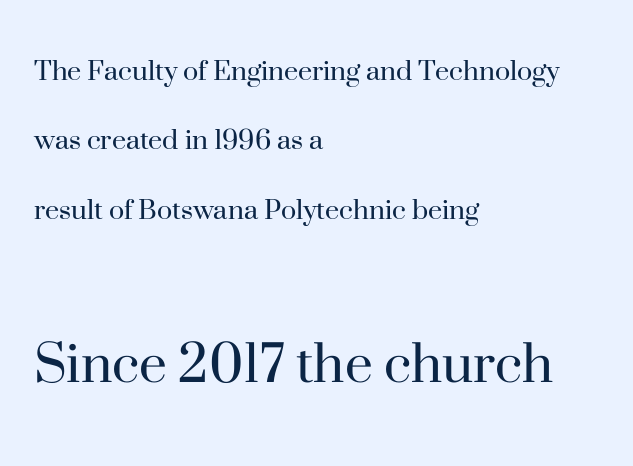
Vertical strokes here are truly vertical. Typographically, this falls in the serif category. Note: smaller setting up top, larger setting below. Look at the tracking — it's just the regular setting, nothing added.
